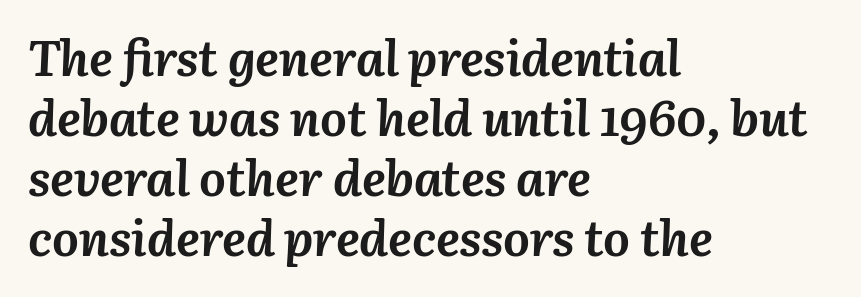
The image shows 50 px semibold type, italic (leaning right); set left-aligned, line spacing 1.2x, normal letter spacing, not underlined; medium stroke contrast and a medium x-height.
